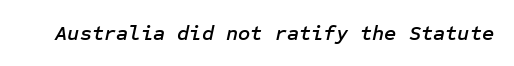
The image shows 21 px text type, italic (leaning right); set normal letter spacing, not underlined.
